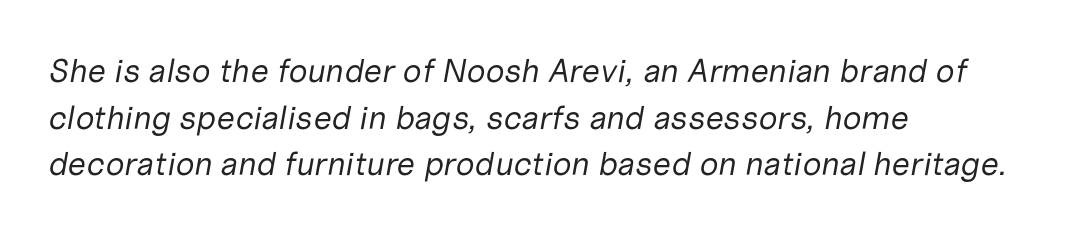
{"italic": "yes", "lean": "right", "slant_degrees": 10, "bold": "no", "weight": "regular", "width": "normal", "stroke_contrast": "low", "x_height": "medium", "monospaced": "no", "underline": "no", "align": "left", "line_spacing": "normal", "line_spacing_ratio": 1.41, "letter_spacing": "normal", "letter_spacing_em": 0.0, "glyph_px": 33}
